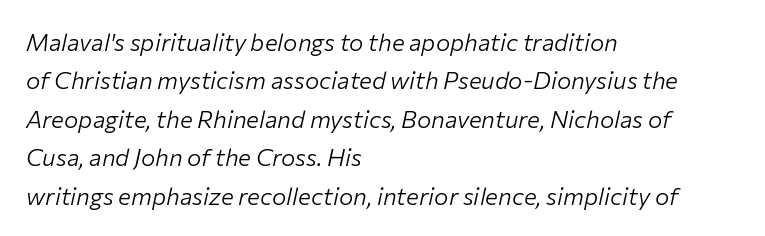
The image shows 24 px text type, italic (leaning right); set left-aligned, normal line spacing (1.6x), normal letter spacing, not underlined.
